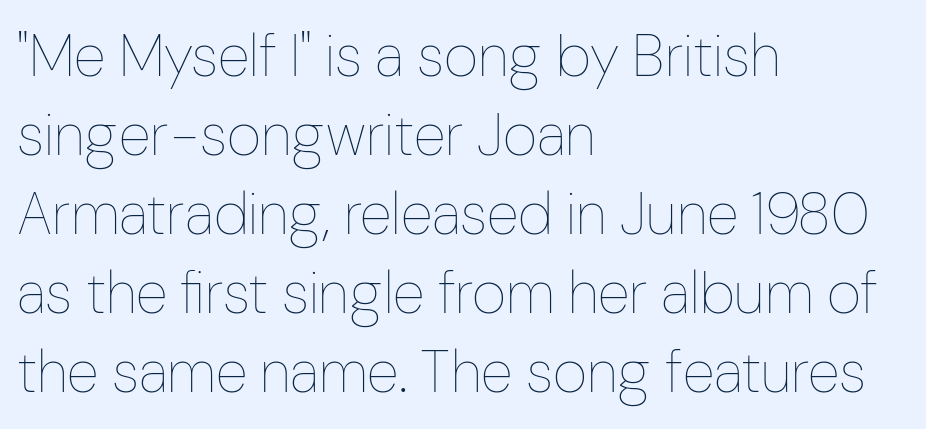
{"italic": "no", "bold": "no", "weight": "thin", "width": "condensed", "stroke_contrast": "low", "x_height": "medium", "monospaced": "no", "underline": "no", "align": "left", "line_spacing": "normal", "line_spacing_ratio": 1.34, "letter_spacing": "normal", "letter_spacing_em": 0.0, "glyph_px": 59}
